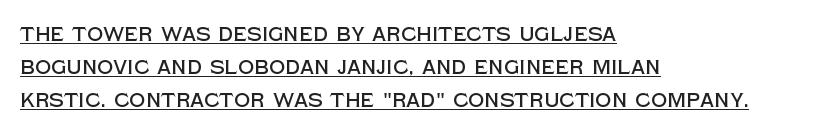
{"italic": "no", "underline": "yes", "align": "left", "line_spacing": "normal", "line_spacing_ratio": 1.66, "letter_spacing": "normal", "letter_spacing_em": 0.0, "glyph_px": 20}
